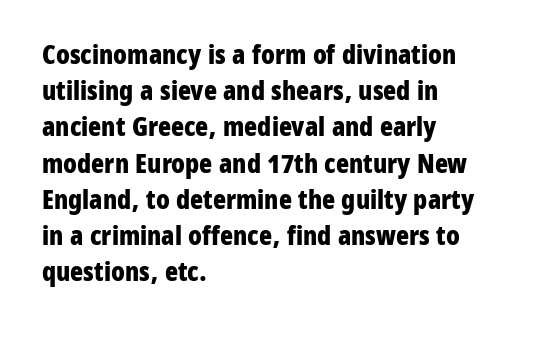
{"italic": "no", "bold": "yes", "underline": "no", "align": "left", "line_spacing": "normal", "line_spacing_ratio": 1.34, "letter_spacing": "normal", "letter_spacing_em": 0.0, "glyph_px": 27}
